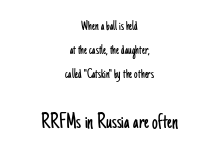
{"italic": "no", "bold": "no", "underline": "no", "align": "center", "line_spacing_ratio": 1.73, "letter_spacing": "normal", "letter_spacing_em": 0.0, "larger_block": "second", "size_ratio": 1.64, "glyph_px": 23}
